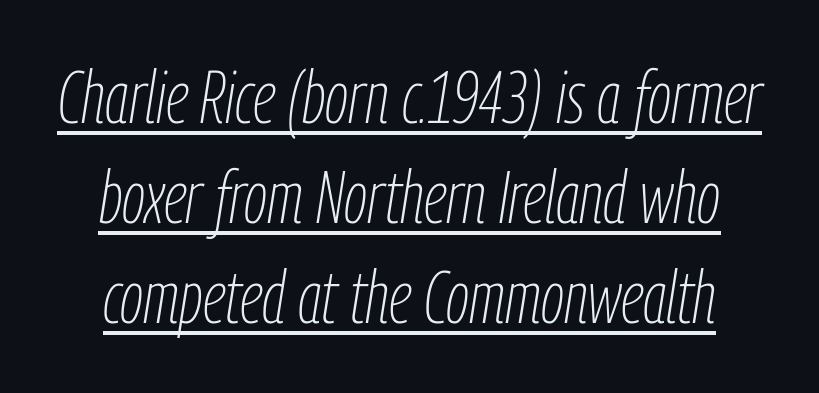
{"italic": "yes", "lean": "right", "slant_degrees": 9, "bold": "no", "weight": "thin", "width": "condensed", "stroke_contrast": "low", "x_height": "medium", "monospaced": "no", "underline": "yes", "line_spacing": "normal", "line_spacing_ratio": 1.37, "letter_spacing": "normal", "letter_spacing_em": 0.0, "glyph_px": 73}
